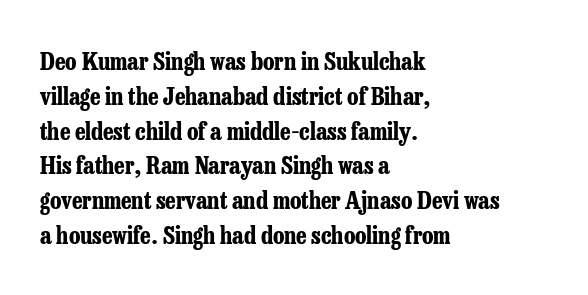
{"italic": "no", "bold": "yes", "underline": "no", "align": "left", "line_spacing": "normal", "line_spacing_ratio": 1.45, "letter_spacing": "normal", "letter_spacing_em": 0.0, "glyph_px": 24}
